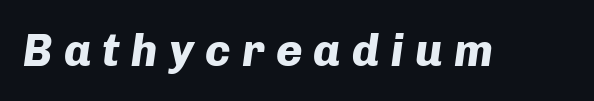
The image shows 45 px heavy type, italic (leaning right); set unusually wide letter spacing (+0.25 em), not underlined; low stroke contrast and a medium x-height.
